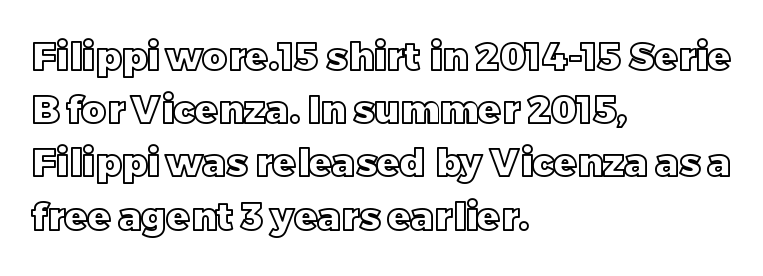
The image shows 38 px text type, upright; set left-aligned, normal line spacing (1.4x), normal letter spacing, not underlined; a large x-height.
